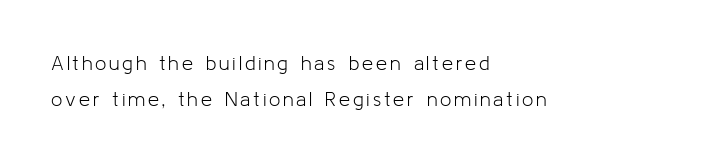
Q: Is the text bold? A: No.
Q: Is the text italic (slanted)? A: No, it is upright.
Q: Is the text underlined? A: No.
Q: How is the paragraph aligned? A: Left-aligned.
